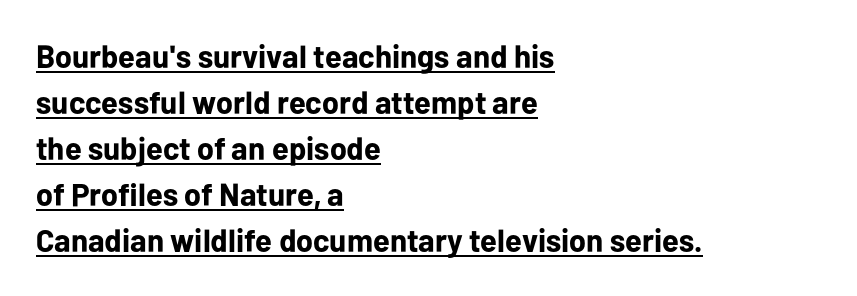
{"serif": "no", "italic": "no", "bold": "yes", "weight": "bold", "width": "normal", "stroke_contrast": "low", "x_height": "medium", "monospaced": "no", "underline": "yes", "align": "left", "line_spacing": "normal", "line_spacing_ratio": 1.44, "letter_spacing": "normal", "letter_spacing_em": 0.0, "glyph_px": 32}
